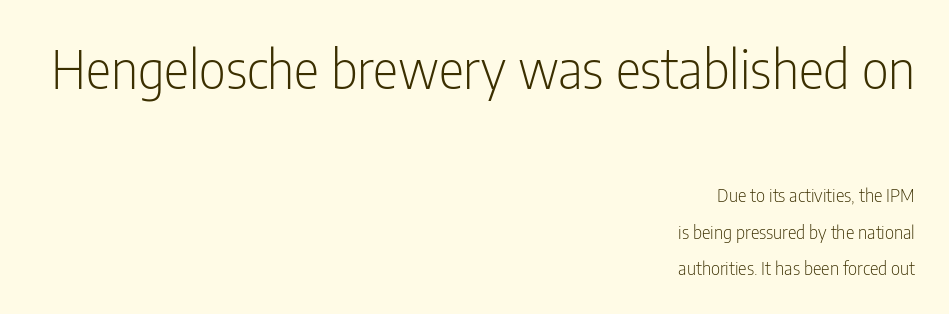
The image shows 53 px light, condensed sans-serif type, upright; set right-aligned, loose line spacing (2.02x), normal letter spacing, not underlined; the first (top) block is 2.94x larger; low stroke contrast and a medium x-height.
